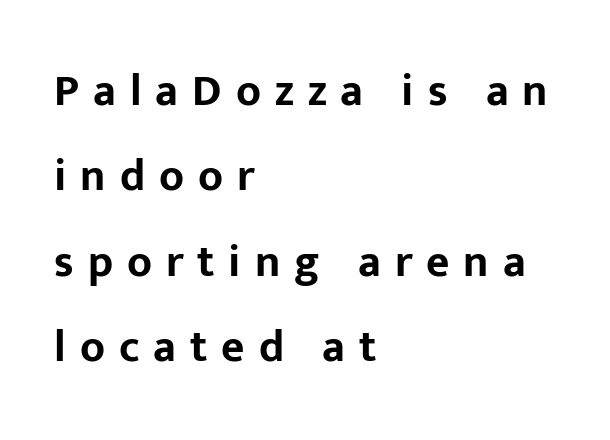
Q: Is the text bold? A: Yes.
Q: Is the text italic (slanted)? A: No, it is upright.
Q: Is the typeface a serif or a sans-serif typeface? A: Sans-serif.
Q: Is the text underlined? A: No.
Q: How is the paragraph aligned? A: Left-aligned.
Q: Is the spacing between letters normal or unusually wide? A: Unusually wide.
Q: Is the spacing between lines tight, normal or loose? A: Loose.
Q: Width (condensed, normal, or wide)? A: Normal.
Q: Stroke contrast? A: Low.
Q: x-height? A: Medium.
Q: Monospaced? A: No.
